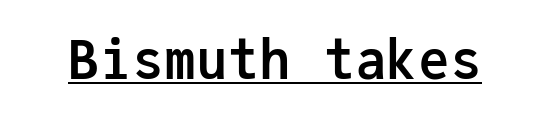
Q: Is the text bold? A: Yes.
Q: Is the text italic (slanted)? A: No, it is upright.
Q: Is the typeface a serif or a sans-serif typeface? A: Sans-serif.
Q: Is the text underlined? A: Yes.
Q: Is the spacing between letters normal or unusually wide? A: Normal.
Q: Width (condensed, normal, or wide)? A: Normal.
Q: Stroke contrast? A: Low.
Q: x-height? A: Medium.
Q: Monospaced? A: Yes.
